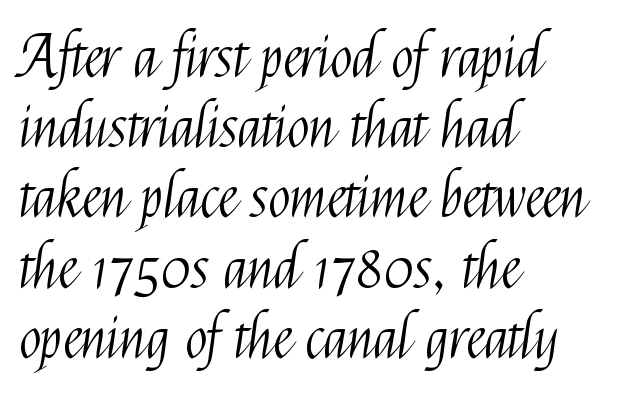
Caption: face not bold, strokes unweighted. Font category for this specimen: sans-serif. The rendering uses natural spacing where letterforms have individual widths. The gaps between neighbouring characters are ordinary and unremarkable.
